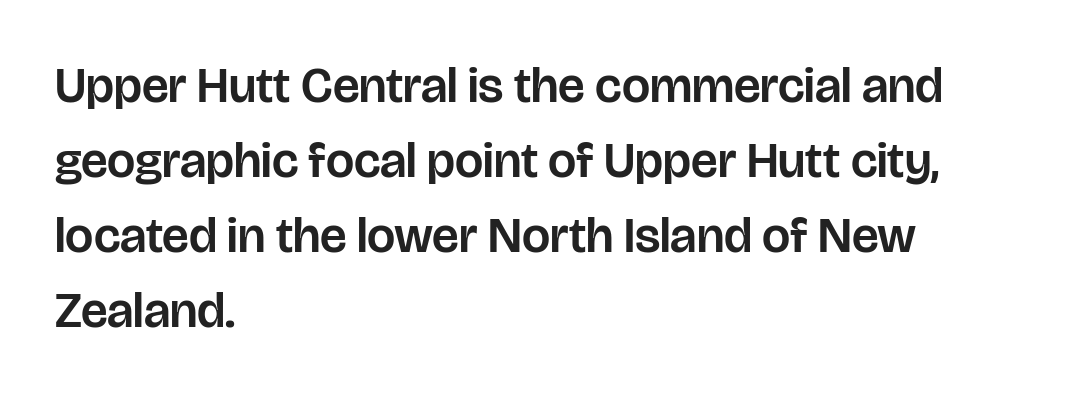
The image shows 50 px sans-serif type, upright; set left-aligned, normal line spacing (1.5x), normal letter spacing, not underlined; low stroke contrast and a large x-height.
